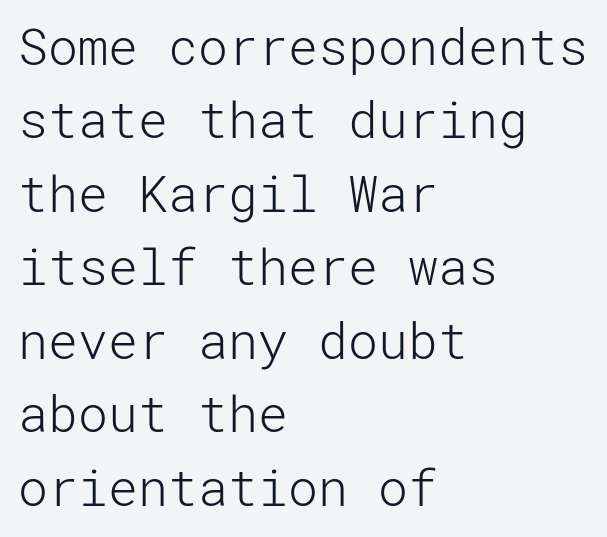
Q: Is the text bold? A: No.
Q: Is the text italic (slanted)? A: No, it is upright.
Q: Is the typeface a serif or a sans-serif typeface? A: Sans-serif.
Q: Is the text underlined? A: No.
Q: How is the paragraph aligned? A: Left-aligned.
Q: Is the spacing between letters normal or unusually wide? A: Normal.
Q: Is the spacing between lines tight, normal or loose? A: Normal.
Q: Width (condensed, normal, or wide)? A: Normal.
Q: Stroke contrast? A: Low.
Q: x-height? A: Medium.
